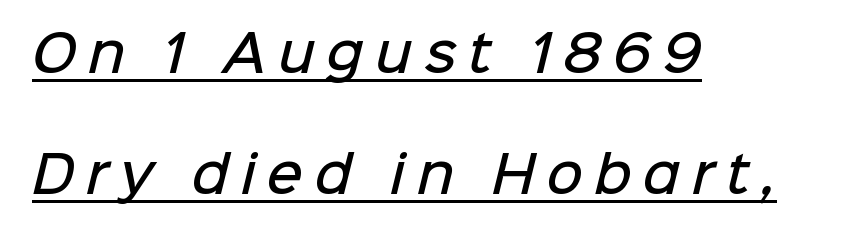
The image shows 50 px semibold sans-serif type; set left-aligned, loose line spacing (2.42x), unusually wide letter spacing (+0.23 em), underlined; low stroke contrast and a medium x-height.
